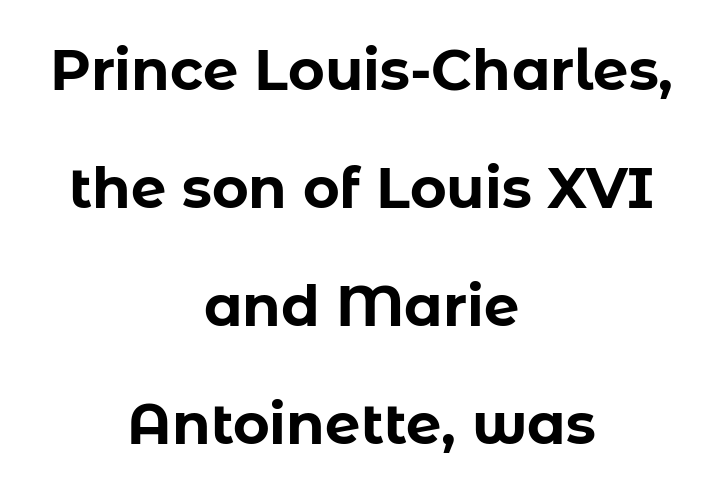
The image shows 56 px bold sans-serif type, upright; set centered, loose line spacing (2.11x), normal letter spacing, not underlined; low stroke contrast and a medium x-height.
